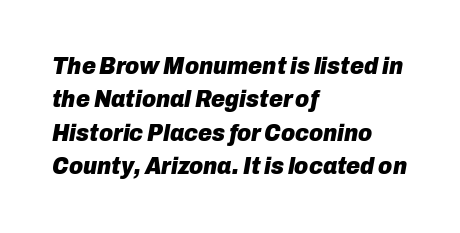
Inter-character spacing is left at the font's built-in metrics. Normally led — the rows are evenly, conventionally spaced. The axis of the letterforms is tilted away from vertical. The paragraph has a hard left edge and a soft right edge.
